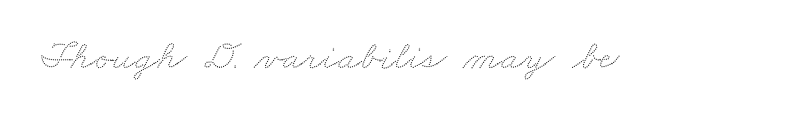
Q: Is the text underlined? A: No.
Q: Is the spacing between letters normal or unusually wide? A: Normal.
Q: Width (condensed, normal, or wide)? A: Wide.
Q: Stroke contrast? A: Low.
Q: x-height? A: Small.
Q: Monospaced? A: No.
